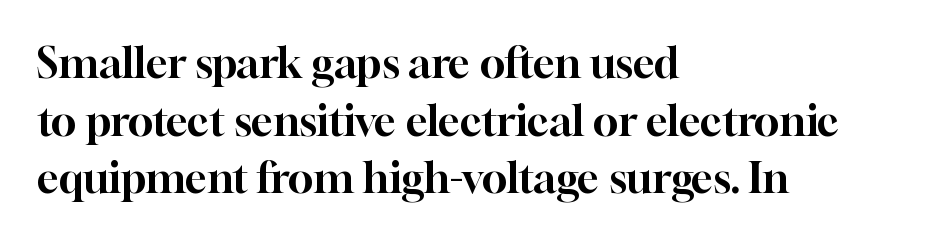
Visually the block forms a straight wall on the left and a jagged coastline on the right. The passage shown is typeset with a serif family. Italic? Not at all — the glyphs are vertical. In terms of letterspacing, this is plain default setting.
